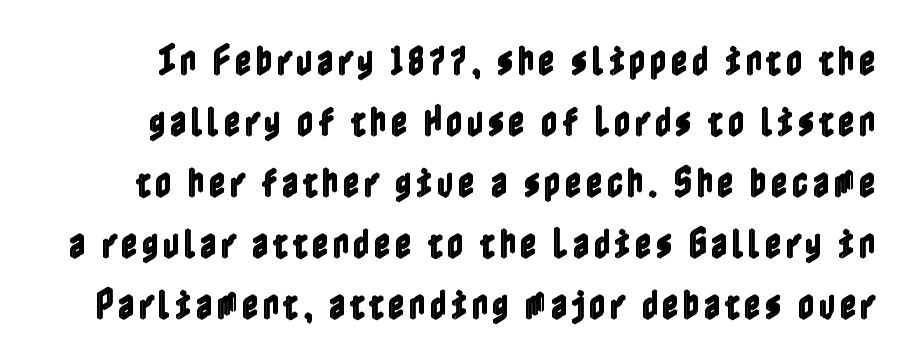
{"italic": "no", "width": "condensed", "x_height": "medium", "underline": "no", "line_spacing_ratio": 1.85, "glyph_px": 33}
